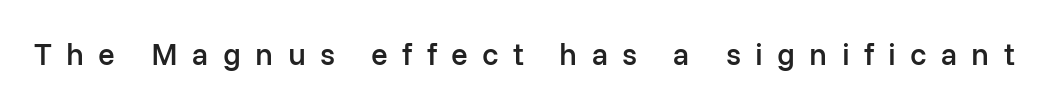
Q: Is the text bold? A: Semi-bold.
Q: Is the text italic (slanted)? A: No, it is upright.
Q: Is the typeface a serif or a sans-serif typeface? A: Sans-serif.
Q: Is the text underlined? A: No.
Q: Is the spacing between letters normal or unusually wide? A: Unusually wide.
Q: Width (condensed, normal, or wide)? A: Normal.
Q: Stroke contrast? A: Low.
Q: x-height? A: Medium.
Q: Monospaced? A: No.
